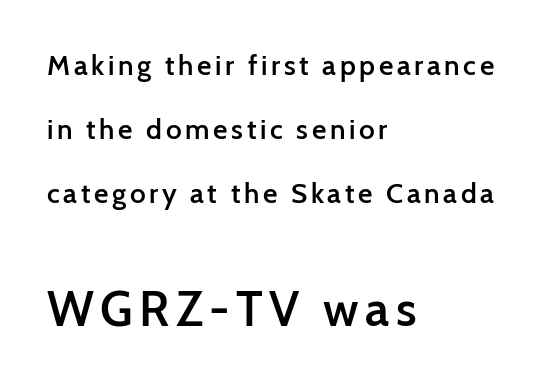
Notice how the stems are strictly vertical — no italics here. The strokes are fattened partway — semibold, not bold. Unmarked baselines from the first word to the last. Stroke terminals: plain, sans-serif.
